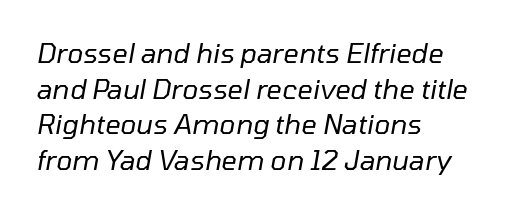
Q: Is the text bold? A: No.
Q: Is the text italic (slanted)? A: Yes, it leans right by about 10 degrees.
Q: Is the text underlined? A: No.
Q: How is the paragraph aligned? A: Left-aligned.
Q: Is the spacing between letters normal or unusually wide? A: Normal.
Q: Is the spacing between lines tight, normal or loose? A: Normal.
